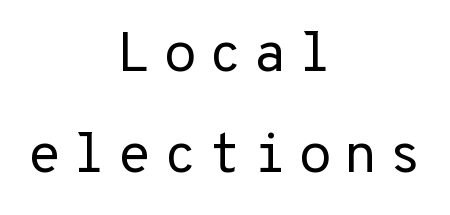
{"serif": "no", "italic": "no", "bold": "no", "weight": "regular", "width": "normal", "stroke_contrast": "low", "x_height": "medium", "monospaced": "yes", "underline": "no", "align": "center", "line_spacing_ratio": 1.8, "glyph_px": 56}
